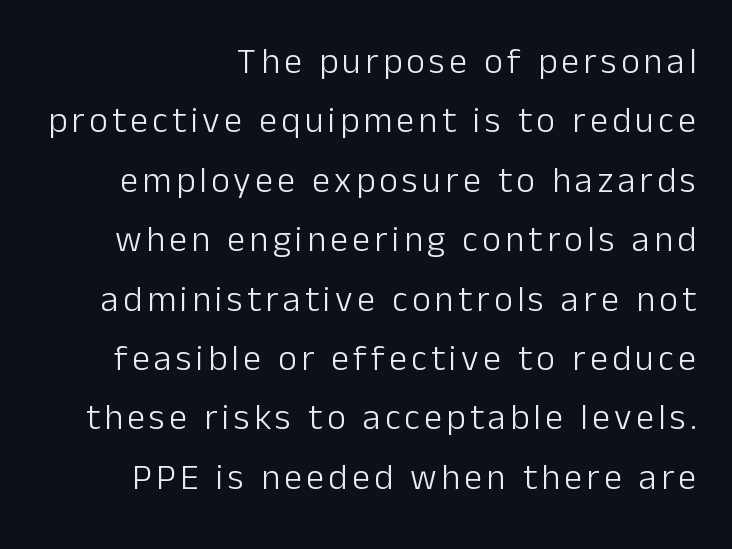
Each letter keeps its own natural width here, so spacing adapts to shape. Unlike italic type, these characters show no tilt at all. The typesetting does not lean heavy: it is not bold. Check where the strokes stop: nothing finishes them off — pure sans. Each row of text sits above clean, open space.
